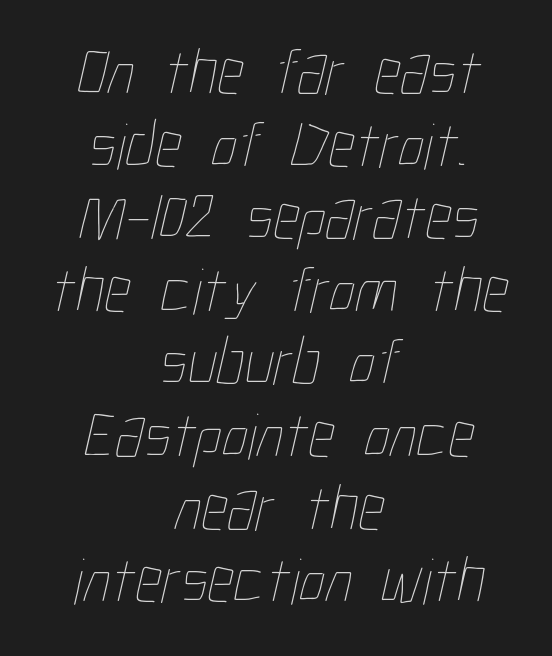
Q: Is the text bold? A: No.
Q: Is the text underlined? A: No.
Q: How is the paragraph aligned? A: Centered.
Q: Is the spacing between letters normal or unusually wide? A: Normal.
Q: Is the spacing between lines tight, normal or loose? A: Tight.
Q: Width (condensed, normal, or wide)? A: Condensed.
Q: Stroke contrast? A: Low.
Q: x-height? A: Medium.
Q: Monospaced? A: No.
